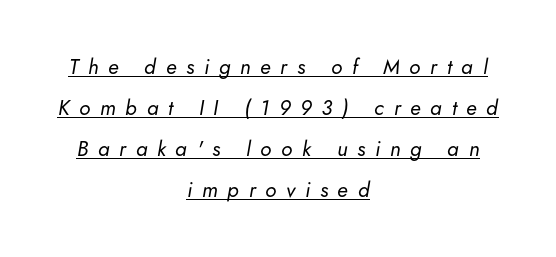
{"italic": "yes", "lean": "right", "slant_degrees": 5, "bold": "no", "underline": "yes", "align": "center", "line_spacing": "loose", "line_spacing_ratio": 1.96, "letter_spacing": "wide", "letter_spacing_em": 0.46, "glyph_px": 21}
